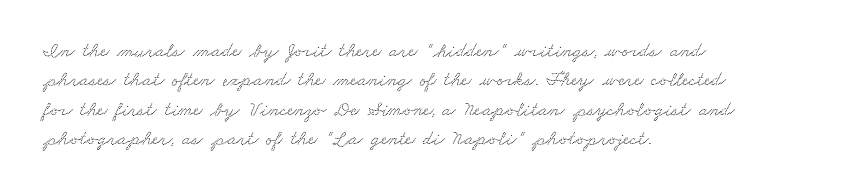
The space directly below the letters is spotless. The leading is moderate, giving the passage an even texture. Layout note: lines flush left. Default kerning and tracking; the words read as compact shapes.
